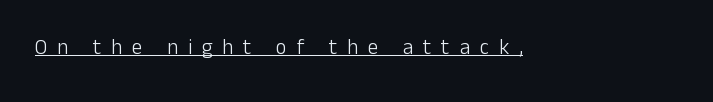
Compared with undecorated copy, this sample adds a rule below the words. Short note: letters widely spaced. The typeface has the unassuming heft of standard copy or less. The font's upright variant was chosen for this text.
